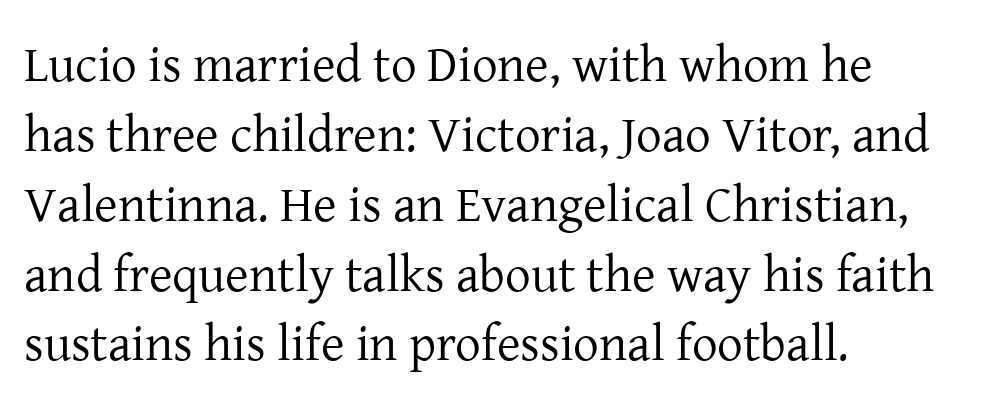
{"serif": "yes", "italic": "no", "bold": "no", "weight": "regular", "width": "normal", "stroke_contrast": "low", "x_height": "medium", "monospaced": "no", "underline": "no", "align": "left", "line_spacing": "normal", "line_spacing_ratio": 1.37, "letter_spacing": "normal", "letter_spacing_em": 0.0, "glyph_px": 51}
